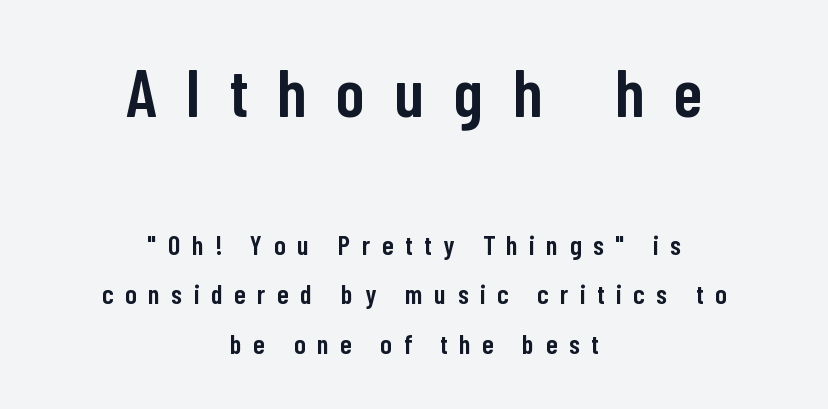
{"serif": "no", "italic": "no", "bold": "semi", "weight": "semibold", "width": "condensed", "stroke_contrast": "low", "x_height": "medium", "monospaced": "no", "underline": "no", "align": "center", "line_spacing_ratio": 1.83, "letter_spacing": "wide", "letter_spacing_em": 0.44, "larger_block": "first", "size_ratio": 2.52, "glyph_px": 68}
